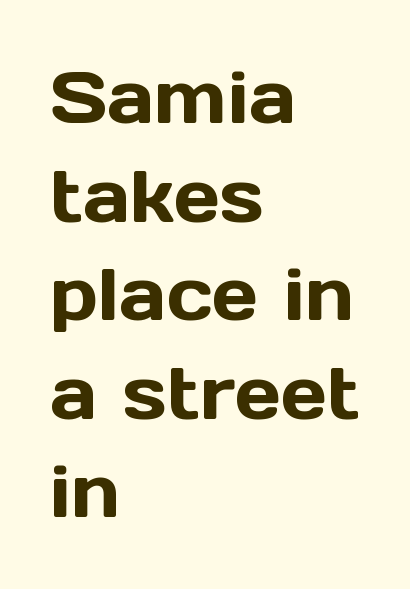
Q: Is the text italic (slanted)? A: No, it is upright.
Q: Is the typeface a serif or a sans-serif typeface? A: Sans-serif.
Q: Is the text underlined? A: No.
Q: How is the paragraph aligned? A: Left-aligned.
Q: Is the spacing between letters normal or unusually wide? A: Normal.
Q: Is the spacing between lines tight, normal or loose? A: Normal.
Q: Width (condensed, normal, or wide)? A: Normal.
Q: x-height? A: Medium.
Q: Monospaced? A: No.
